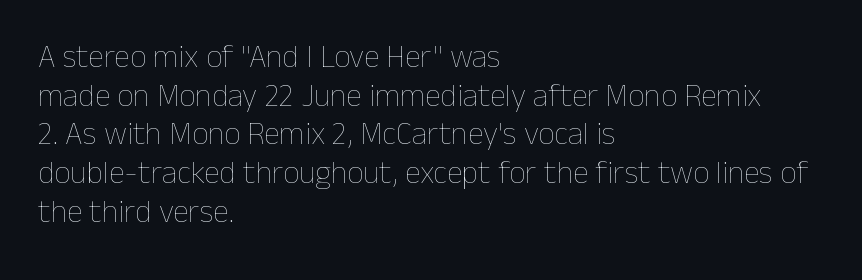
{"italic": "no", "bold": "no", "weight": "thin", "width": "normal", "stroke_contrast": "low", "x_height": "medium", "monospaced": "no", "underline": "no", "align": "left", "line_spacing_ratio": 1.21, "letter_spacing": "normal", "letter_spacing_em": 0.0, "glyph_px": 32}
